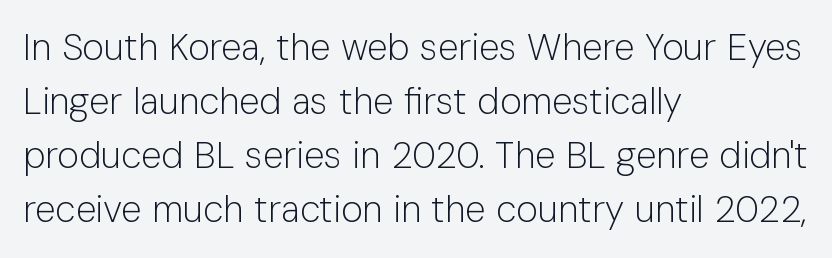
Normally led — the rows are evenly, conventionally spaced. Varying glyph widths throughout — classic text-font behaviour. The ragged edge is on the right, which tells us the setting is flush left. The characters display no serif detailing; their extremities are plain. Weight: not bold — regular or lighter. Posture: straight, roman, zero tilt.
